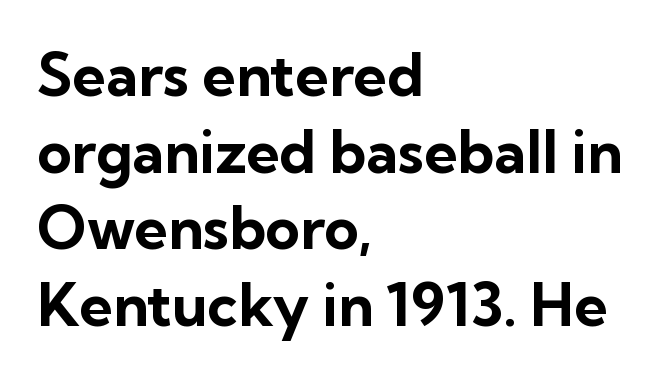
The image shows 59 px bold sans-serif type, upright; set left-aligned, normal line spacing (1.3x), normal letter spacing, not underlined; low stroke contrast and a medium x-height.
